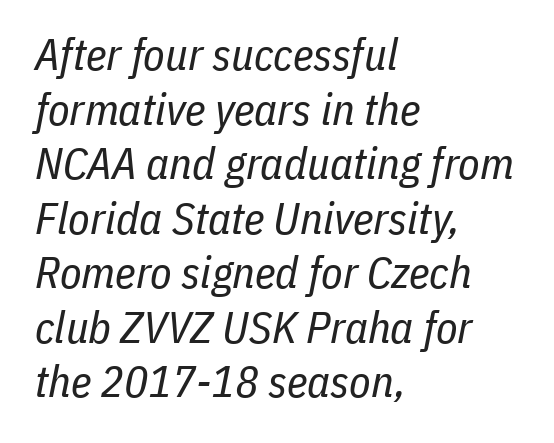
Q: Is the text bold? A: No.
Q: Is the text italic (slanted)? A: Yes, it leans right by about 11 degrees.
Q: Is the text underlined? A: No.
Q: How is the paragraph aligned? A: Left-aligned.
Q: Is the spacing between letters normal or unusually wide? A: Normal.
Q: Width (condensed, normal, or wide)? A: Condensed.
Q: Stroke contrast? A: Low.
Q: x-height? A: Medium.
Q: Monospaced? A: No.
